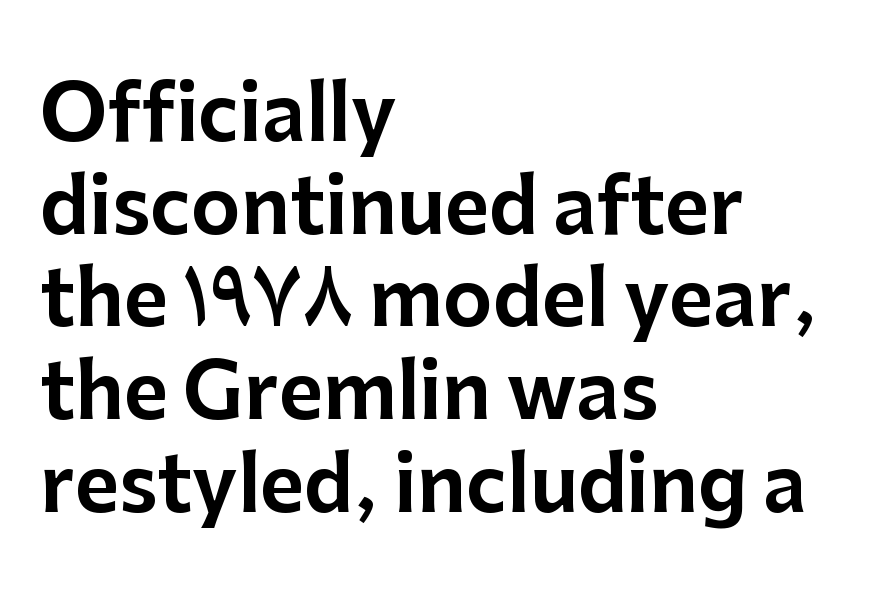
Q: Is the text italic (slanted)? A: No, it is upright.
Q: Is the typeface a serif or a sans-serif typeface? A: Sans-serif.
Q: Is the text underlined? A: No.
Q: How is the paragraph aligned? A: Left-aligned.
Q: Is the spacing between letters normal or unusually wide? A: Normal.
Q: Width (condensed, normal, or wide)? A: Normal.
Q: Stroke contrast? A: Low.
Q: x-height? A: Medium.
Q: Monospaced? A: No.
